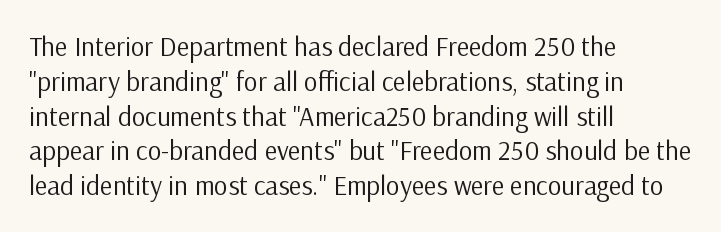
The image shows 27 px text type, upright; set left-aligned, normal line spacing (1.29x), normal letter spacing, not underlined.
